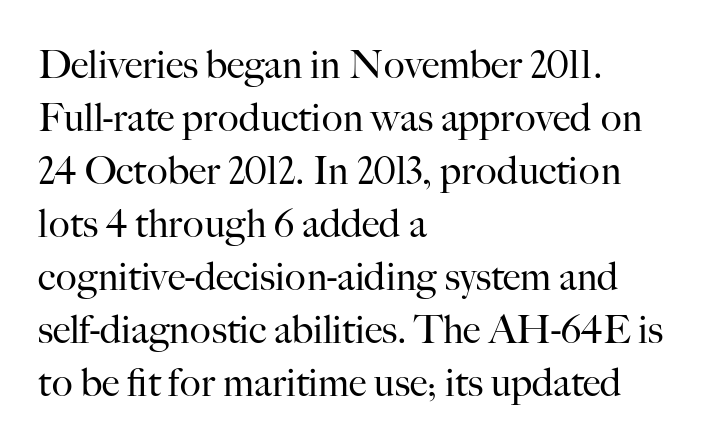
Notice how the passage keeps a crisp vertical edge on the left only. Stems here are at most as thick as an everyday book face. The space between consecutive lines is moderate. Note the varied advance widths — an 'i' is clearly narrower than an 'm'. Honestly, the letter spacing is just normal — you wouldn't notice it.
